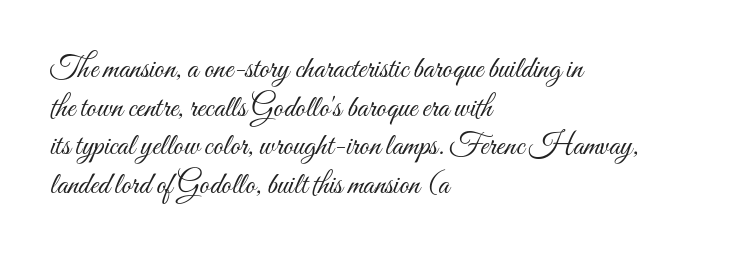
Q: Is the text bold? A: No.
Q: Is the text italic (slanted)? A: Yes.
Q: Is the text underlined? A: No.
Q: How is the paragraph aligned? A: Left-aligned.
Q: Is the spacing between letters normal or unusually wide? A: Normal.
Q: Is the spacing between lines tight, normal or loose? A: Normal.
Q: Width (condensed, normal, or wide)? A: Condensed.
Q: Stroke contrast? A: Medium.
Q: x-height? A: Small.
Q: Monospaced? A: No.
